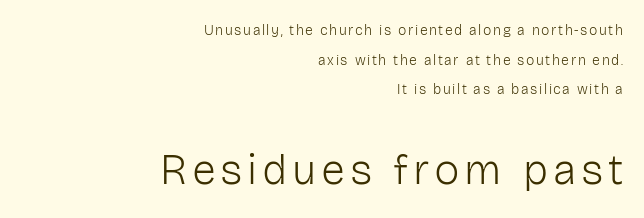
The image shows 43 px light sans-serif type, upright; set right-aligned, loose line spacing (2.12x), not underlined; the second (bottom) block is 3.07x larger; low stroke contrast and a medium x-height.
